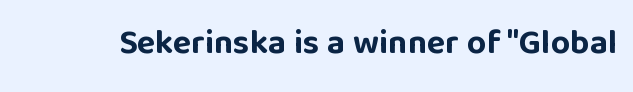
The image shows 34 px bold sans-serif type, upright; set normal letter spacing, not underlined; low stroke contrast and a large x-height.
